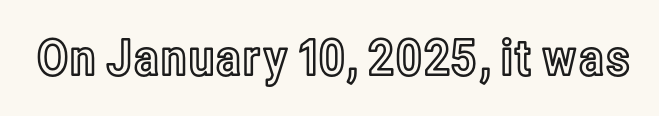
Q: Is the text italic (slanted)? A: No, it is upright.
Q: Is the text underlined? A: No.
Q: Is the spacing between letters normal or unusually wide? A: Normal.
Q: Width (condensed, normal, or wide)? A: Condensed.
Q: x-height? A: Medium.
Q: Monospaced? A: No.
